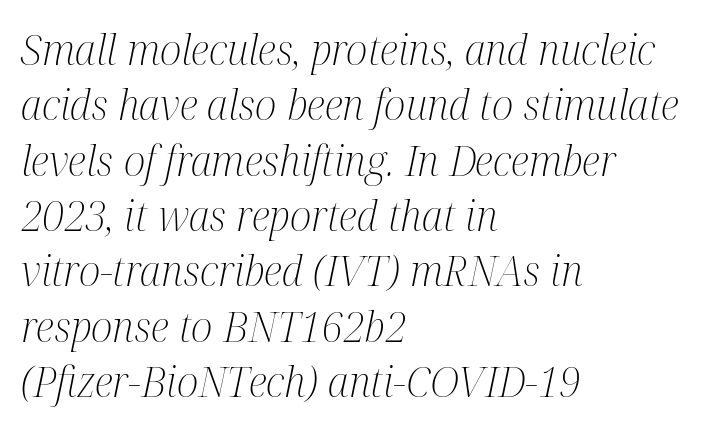
{"serif": "yes", "italic": "yes", "lean": "right", "slant_degrees": 12, "bold": "no", "weight": "light", "width": "condensed", "stroke_contrast": "medium", "x_height": "medium", "monospaced": "no", "underline": "no", "align": "left", "line_spacing": "normal", "line_spacing_ratio": 1.35, "letter_spacing": "normal", "letter_spacing_em": 0.0, "glyph_px": 41}
